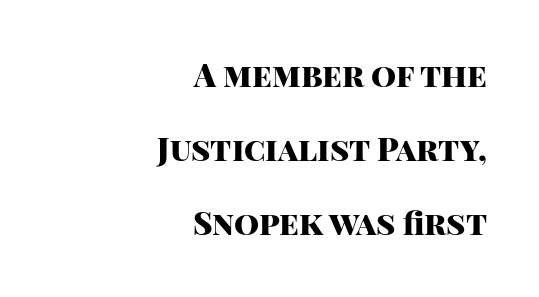
Letterform terminals end flat and unadorned throughout the passage. How are the letters spaced? Ordinarily, with no added tracking. The designer dialed line spacing up above the default. Underlining? Definitely not there. Looks like regular typesetting: each glyph gets only the width it needs.
